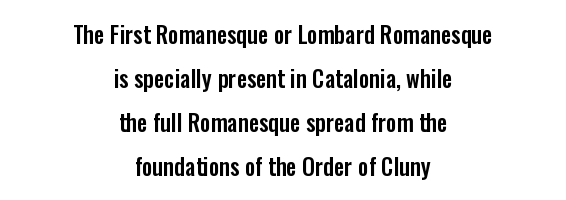
{"italic": "no", "underline": "no", "align": "center", "line_spacing": "loose", "line_spacing_ratio": 1.92, "letter_spacing": "normal", "letter_spacing_em": 0.0, "glyph_px": 23}
